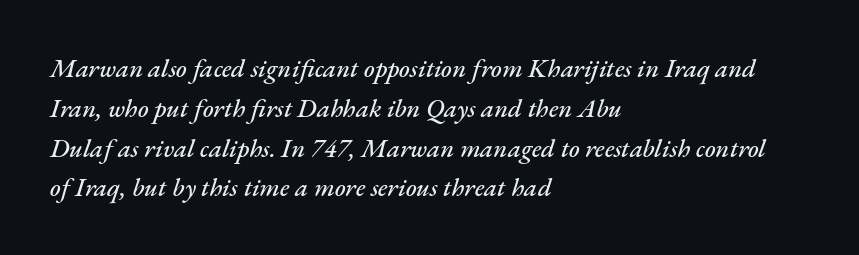
Q: Is the text italic (slanted)? A: Yes, it leans right by about 17 degrees.
Q: Is the text underlined? A: No.
Q: How is the paragraph aligned? A: Left-aligned.
Q: Is the spacing between letters normal or unusually wide? A: Normal.
Q: Is the spacing between lines tight, normal or loose? A: Normal.
